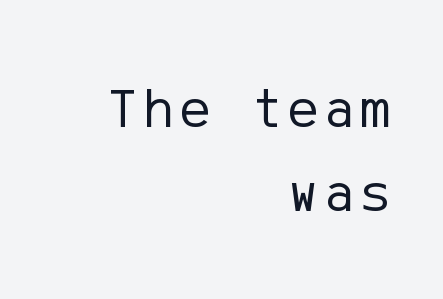
{"serif": "no", "italic": "no", "bold": "no", "weight": "regular", "width": "normal", "stroke_contrast": "low", "x_height": "medium", "underline": "no", "align": "right", "line_spacing": "normal", "line_spacing_ratio": 1.47, "glyph_px": 57}
